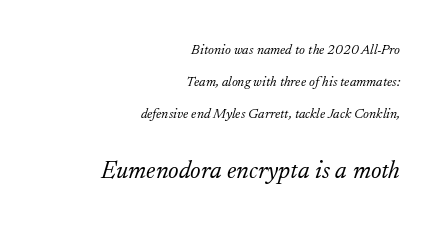
The rendering enlarges the type as you move from the upper chunk to the lower. Letter spacing: default. Notice how the stems are inclined rather than vertical — that's the hallmark of italics. A typesetter would call this leading open, well beyond the default. Alignment: flush right.
